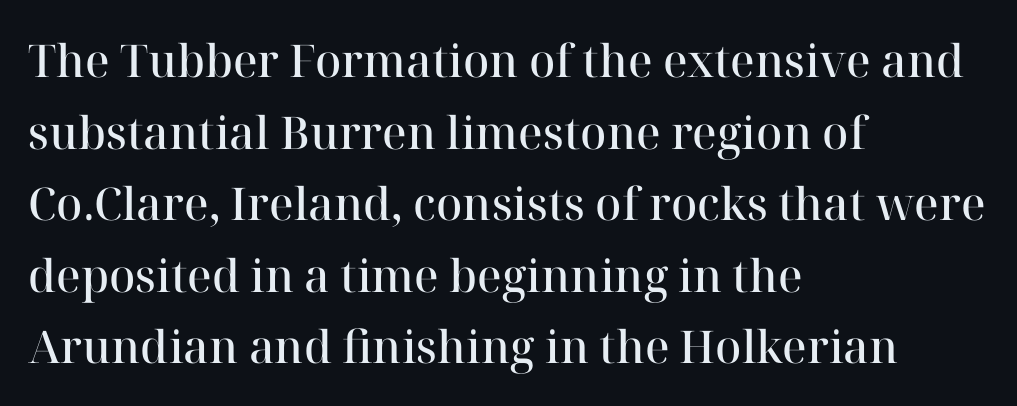
{"serif": "yes", "italic": "no", "bold": "semi", "weight": "semibold", "width": "normal", "stroke_contrast": "high", "x_height": "medium", "monospaced": "no", "underline": "no", "align": "left", "line_spacing": "normal", "line_spacing_ratio": 1.59, "letter_spacing": "normal", "letter_spacing_em": 0.0, "glyph_px": 45}
